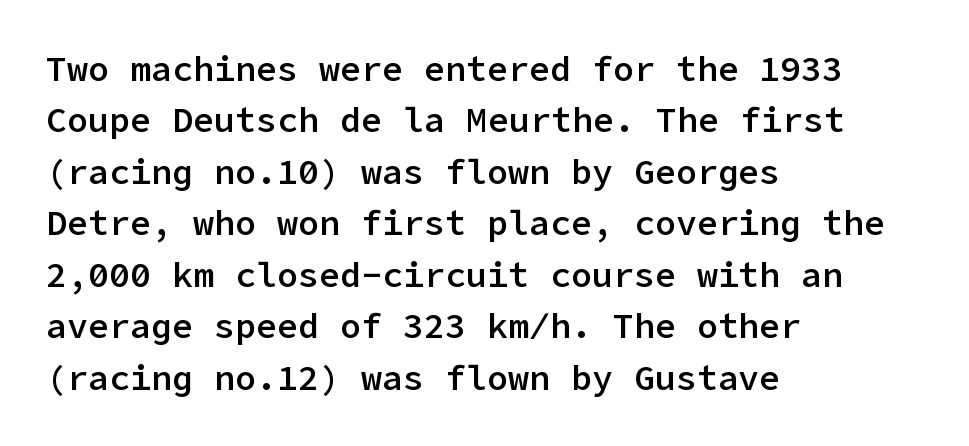
Q: Is the text bold? A: Semi-bold.
Q: Is the text italic (slanted)? A: No, it is upright.
Q: Is the typeface a serif or a sans-serif typeface? A: Sans-serif.
Q: Is the text underlined? A: No.
Q: How is the paragraph aligned? A: Left-aligned.
Q: Is the spacing between letters normal or unusually wide? A: Normal.
Q: Is the spacing between lines tight, normal or loose? A: Normal.
Q: Width (condensed, normal, or wide)? A: Normal.
Q: Stroke contrast? A: Low.
Q: x-height? A: Medium.
